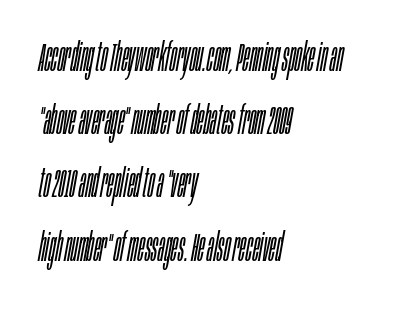
The image shows 40 px light, condensed type, italic (leaning right); set left-aligned, normal line spacing (1.58x), normal letter spacing, not underlined; low stroke contrast and a large x-height.
